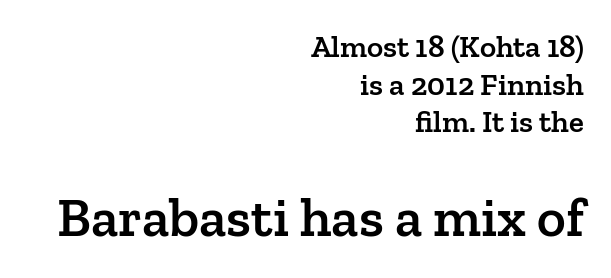
Q: Is the text bold? A: Semi-bold.
Q: Is the text italic (slanted)? A: No, it is upright.
Q: Is the typeface a serif or a sans-serif typeface? A: Serif.
Q: Is the text underlined? A: No.
Q: How is the paragraph aligned? A: Right-aligned.
Q: Is the spacing between letters normal or unusually wide? A: Normal.
Q: Which block of text is set in a larger size, the first (top) or the second (bottom)? A: The second (bottom) one.
Q: Width (condensed, normal, or wide)? A: Normal.
Q: Stroke contrast? A: Low.
Q: x-height? A: Medium.
Q: Monospaced? A: No.
